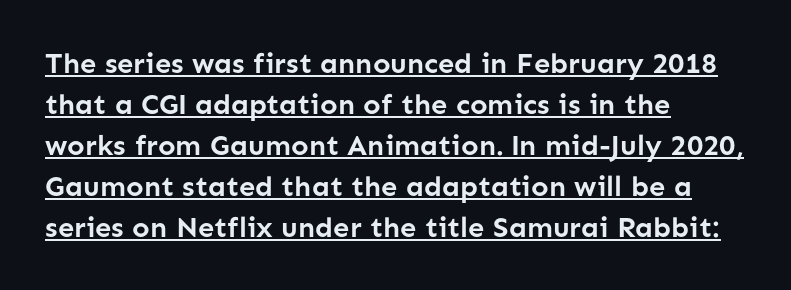
Does a line run under the words? Yes, clearly. The designer went with a sans here, leaving each stem footless. Weight check: bold — yes, fully. Looks like regular typesetting: each glyph gets only the width it needs.
